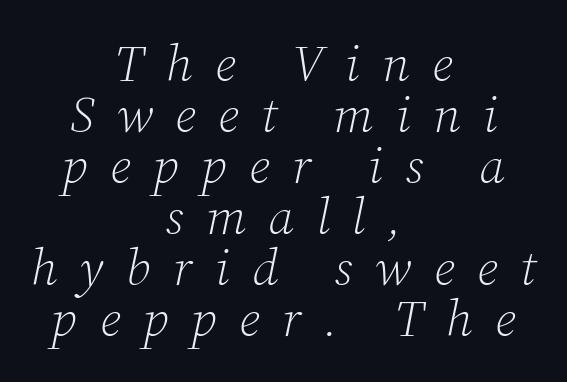
These lines are composed in type with serifs. A quiet, ordinary-to-light weight characterises the typeface. The letters advance in unequal steps, a hallmark of proportional type. Cramped leading. The rendering inserts visible extra space after every character. Short and long lines alike share a common midpoint.
